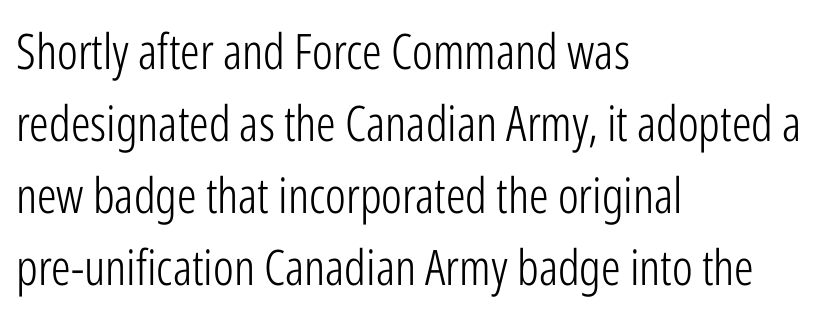
{"serif": "no", "italic": "no", "bold": "no", "weight": "light", "width": "condensed", "stroke_contrast": "low", "x_height": "medium", "monospaced": "no", "underline": "no", "align": "left", "line_spacing": "normal", "line_spacing_ratio": 1.47, "letter_spacing": "normal", "letter_spacing_em": 0.0, "glyph_px": 49}
